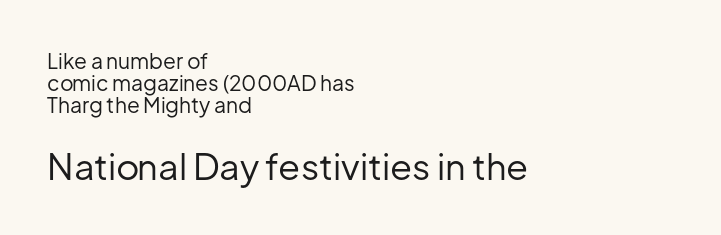
Type style note: lacks serifs. Anything drawn beneath the words? Only blank space. Does the leading feel generous? Not at all — it's pinched. Is the letter spacing exaggerated? No — it looks like the ordinary default.
